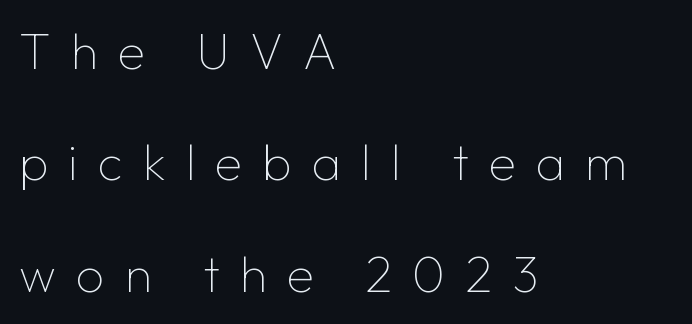
Loose tracking; the words dissolve into strings of separated letters. Is the stroke heavy? The answer is a plain regular-or-lighter. Look at the bottom of the vertical strokes: they stop flat, with no serifs. Baseline-to-baseline distance is far greater than the letter height. Just letters on the line, the space beneath them empty. When letters stand straight like this, we call the style roman or upright.
